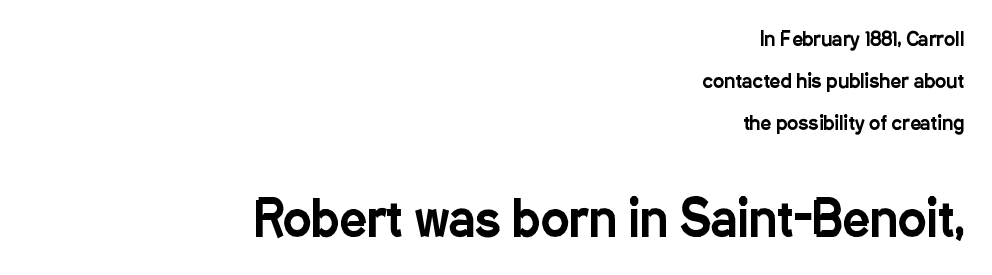
Q: Is the text italic (slanted)? A: No, it is upright.
Q: Is the typeface a serif or a sans-serif typeface? A: Sans-serif.
Q: Is the text underlined? A: No.
Q: How is the paragraph aligned? A: Right-aligned.
Q: Is the spacing between letters normal or unusually wide? A: Normal.
Q: Is the spacing between lines tight, normal or loose? A: Loose.
Q: Which block of text is set in a larger size, the first (top) or the second (bottom)? A: The second (bottom) one.
Q: Width (condensed, normal, or wide)? A: Condensed.
Q: Stroke contrast? A: Low.
Q: x-height? A: Medium.
Q: Monospaced? A: No.
